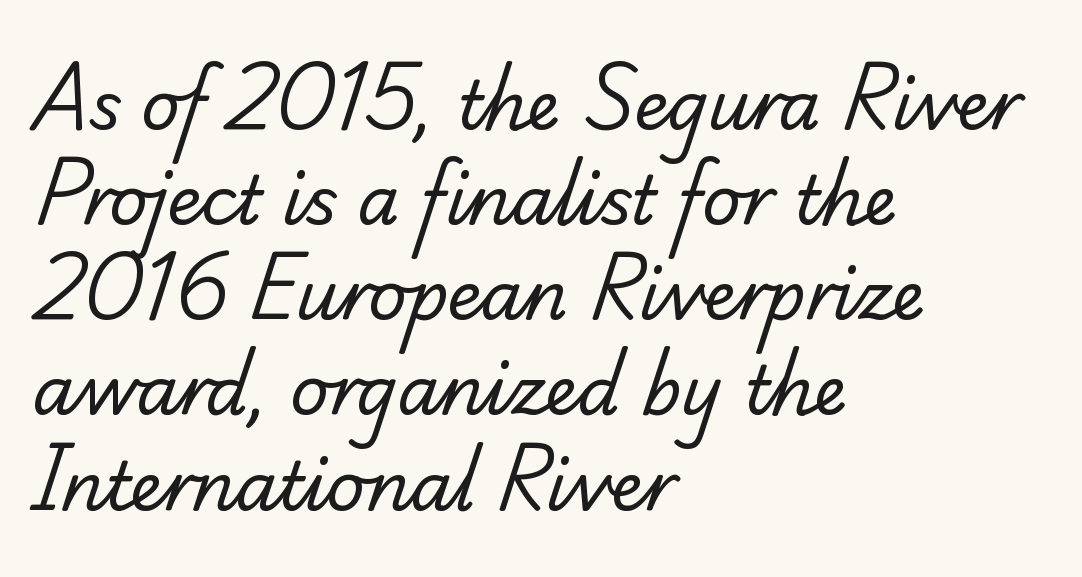
{"serif": "yes", "bold": "no", "weight": "regular", "width": "normal", "stroke_contrast": "low", "x_height": "small", "monospaced": "no", "underline": "no", "align": "left", "line_spacing": "normal", "line_spacing_ratio": 1.42, "letter_spacing": "normal", "letter_spacing_em": 0.0, "glyph_px": 67}
